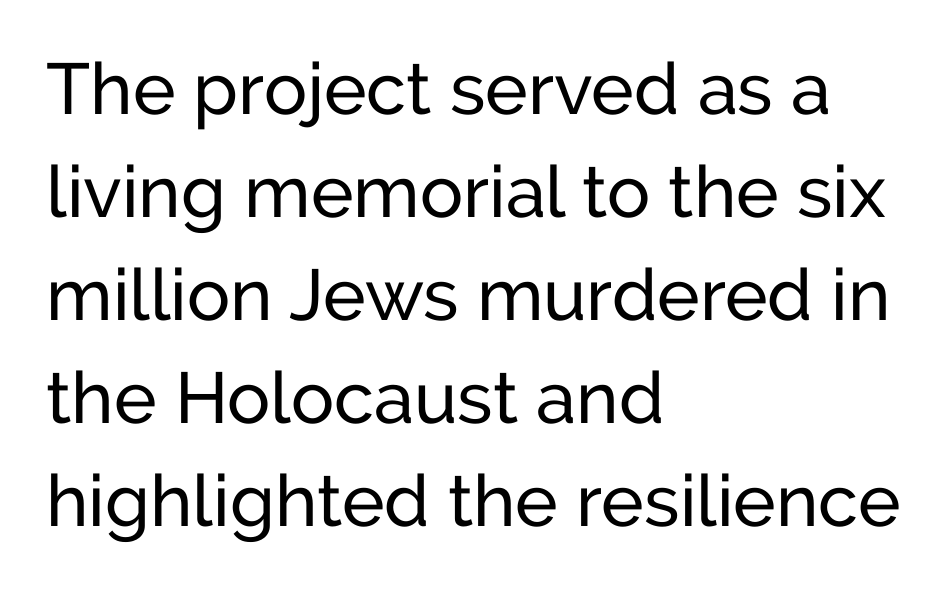
The face used here is proportionally spaced, like ordinary book or web type. The font's upright variant was chosen for this text. Left-aligned paragraph, ragged on the right. This block has exactly the height ordinary leading produces. Words float on clear page, feet unadorned.
